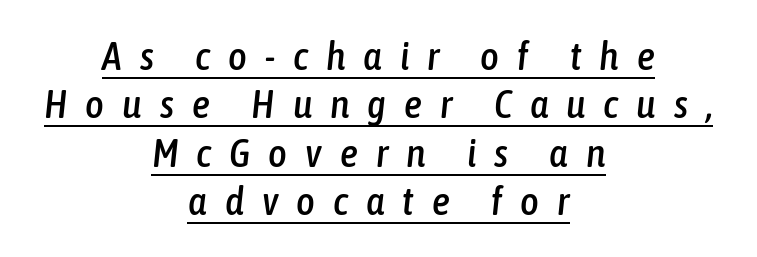
The image shows 40 px condensed type, italic (leaning right); set centered, line spacing 1.21x, unusually wide letter spacing (+0.45 em), underlined; low stroke contrast and a medium x-height.
